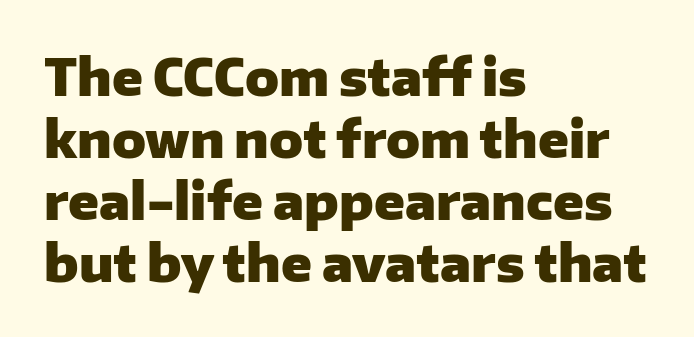
The image shows 50 px heavy sans-serif type, upright; set left-aligned, line spacing 1.24x, normal letter spacing, not underlined; low stroke contrast and a medium x-height.
